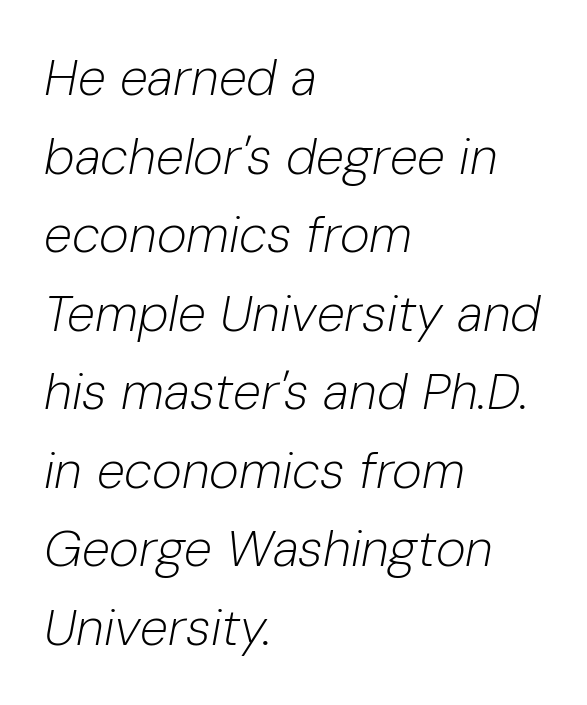
The specimen reads as italic at a glance. The letters advance in unequal steps, a hallmark of proportional type. This rendering leaves character spacing at its baseline value. The space between consecutive lines is moderate.
